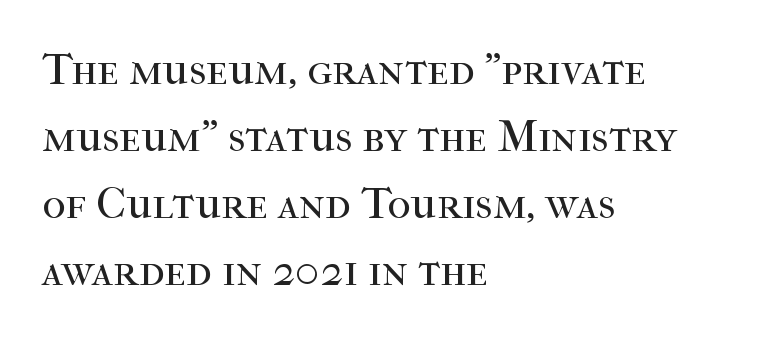
Q: Is the text bold? A: No.
Q: Is the text italic (slanted)? A: No, it is upright.
Q: Is the typeface a serif or a sans-serif typeface? A: Serif.
Q: Is the text underlined? A: No.
Q: How is the paragraph aligned? A: Left-aligned.
Q: Is the spacing between letters normal or unusually wide? A: Normal.
Q: Is the spacing between lines tight, normal or loose? A: Normal.
Q: Width (condensed, normal, or wide)? A: Normal.
Q: Stroke contrast? A: High.
Q: x-height? A: Medium.
Q: Monospaced? A: No.
